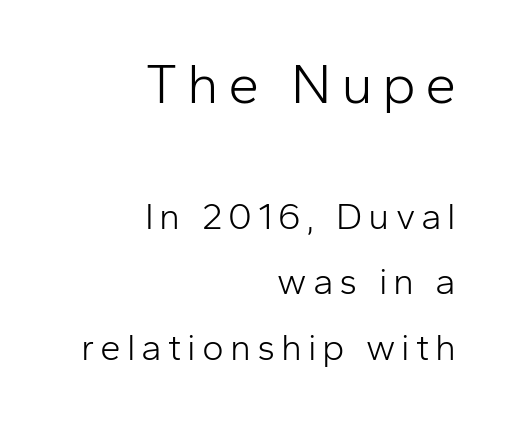
Q: Is the text bold? A: No.
Q: Is the text italic (slanted)? A: No, it is upright.
Q: Is the typeface a serif or a sans-serif typeface? A: Sans-serif.
Q: Is the text underlined? A: No.
Q: How is the paragraph aligned? A: Right-aligned.
Q: Which block of text is set in a larger size, the first (top) or the second (bottom)? A: The first (top) one.
Q: Width (condensed, normal, or wide)? A: Normal.
Q: Stroke contrast? A: Low.
Q: x-height? A: Medium.
Q: Monospaced? A: No.
